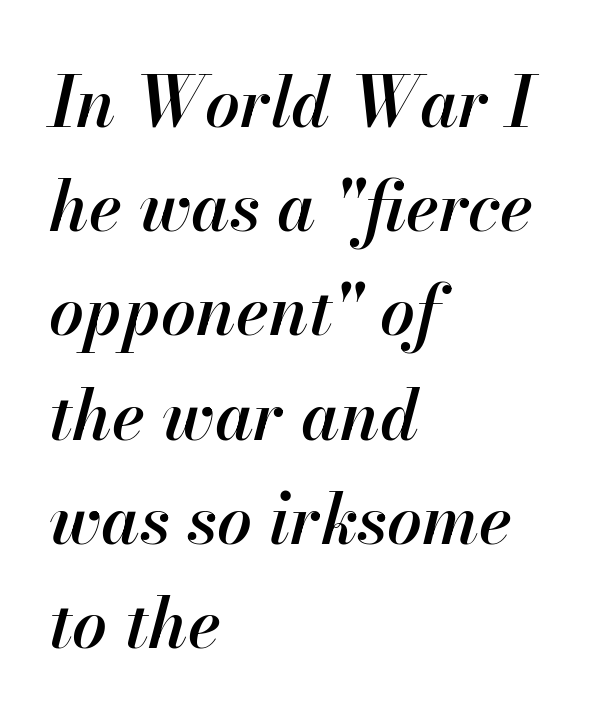
{"italic": "yes", "lean": "right", "slant_degrees": 13, "bold": "semi", "weight": "semibold", "width": "normal", "stroke_contrast": "high", "x_height": "small", "monospaced": "no", "underline": "no", "align": "left", "line_spacing": "normal", "line_spacing_ratio": 1.51, "letter_spacing": "normal", "letter_spacing_em": 0.0, "glyph_px": 69}
